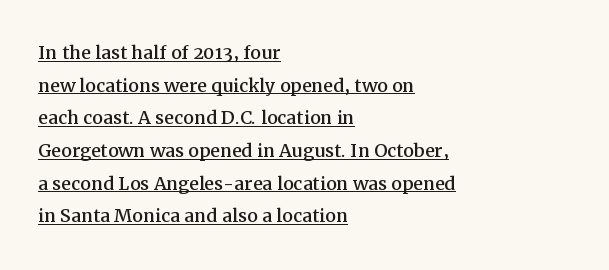
The image shows 24 px text type, upright; set left-aligned, normal line spacing (1.36x), normal letter spacing, underlined.
